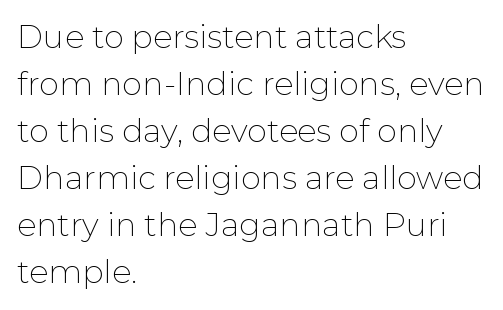
Q: Is the text bold? A: No.
Q: Is the text italic (slanted)? A: No, it is upright.
Q: Is the typeface a serif or a sans-serif typeface? A: Sans-serif.
Q: Is the text underlined? A: No.
Q: How is the paragraph aligned? A: Left-aligned.
Q: Is the spacing between letters normal or unusually wide? A: Normal.
Q: Is the spacing between lines tight, normal or loose? A: Normal.
Q: Width (condensed, normal, or wide)? A: Normal.
Q: Stroke contrast? A: Low.
Q: x-height? A: Medium.
Q: Monospaced? A: No.
